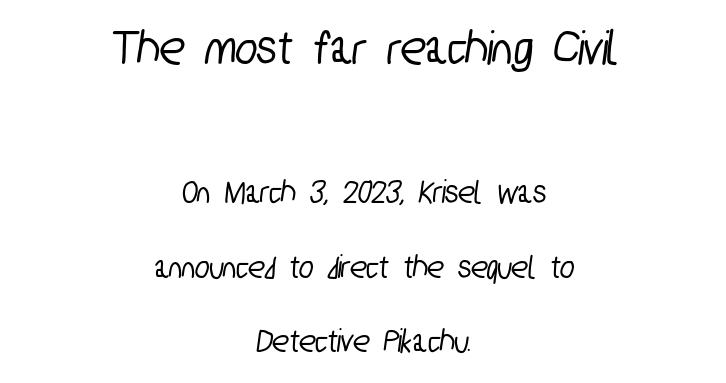
Q: Is the typeface a serif or a sans-serif typeface? A: Sans-serif.
Q: Is the text underlined? A: No.
Q: How is the paragraph aligned? A: Centered.
Q: Is the spacing between letters normal or unusually wide? A: Normal.
Q: Is the spacing between lines tight, normal or loose? A: Loose.
Q: Which block of text is set in a larger size, the first (top) or the second (bottom)? A: The first (top) one.
Q: Width (condensed, normal, or wide)? A: Condensed.
Q: Stroke contrast? A: Low.
Q: x-height? A: Medium.
Q: Monospaced? A: No.
